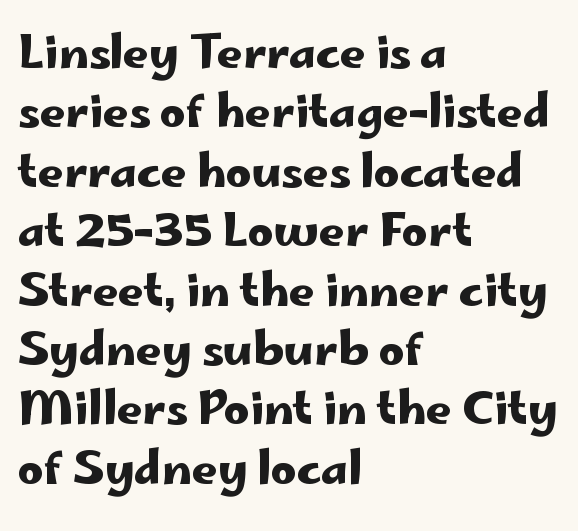
{"serif": "no", "italic": "no", "width": "wide", "stroke_contrast": "low", "x_height": "small", "monospaced": "no", "underline": "no", "align": "left", "line_spacing": "normal", "line_spacing_ratio": 1.32, "letter_spacing": "normal", "letter_spacing_em": 0.0, "glyph_px": 45}
